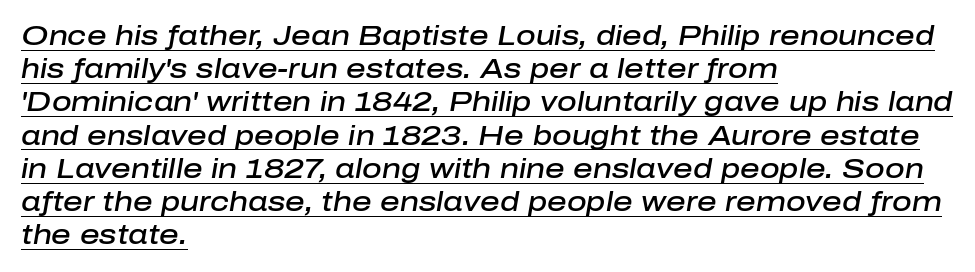
{"italic": "yes", "lean": "right", "slant_degrees": 10, "bold": "semi", "underline": "yes", "align": "left", "line_spacing_ratio": 1.23, "letter_spacing": "normal", "letter_spacing_em": 0.0, "glyph_px": 27}
